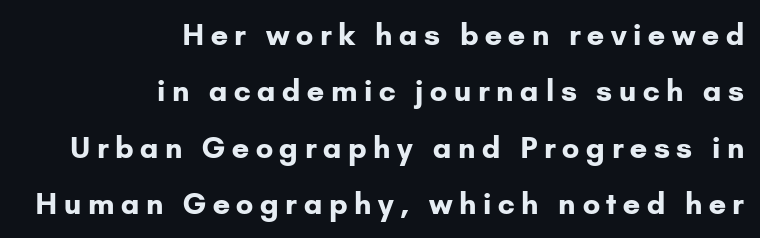
Q: Is the text bold? A: Yes.
Q: Is the text italic (slanted)? A: No, it is upright.
Q: Is the typeface a serif or a sans-serif typeface? A: Sans-serif.
Q: Is the text underlined? A: No.
Q: How is the paragraph aligned? A: Right-aligned.
Q: Is the spacing between letters normal or unusually wide? A: Unusually wide.
Q: Is the spacing between lines tight, normal or loose? A: Loose.
Q: Width (condensed, normal, or wide)? A: Normal.
Q: Stroke contrast? A: Low.
Q: x-height? A: Small.
Q: Monospaced? A: No.
